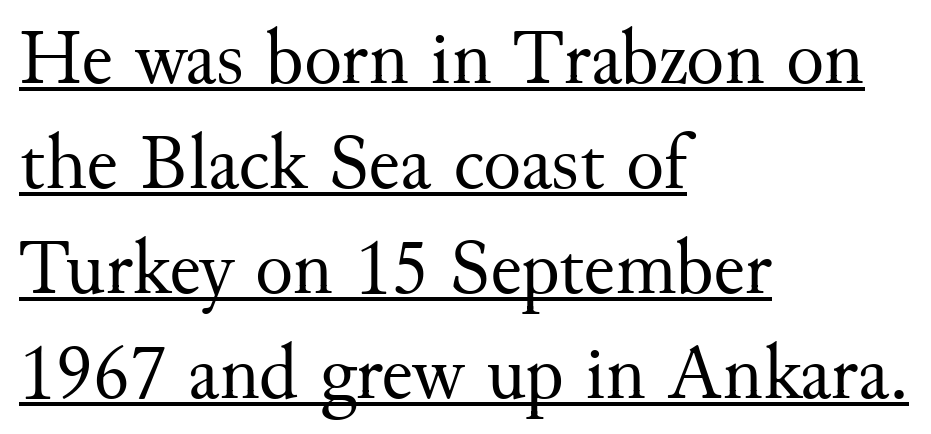
Q: Is the text bold? A: No.
Q: Is the text italic (slanted)? A: No, it is upright.
Q: Is the typeface a serif or a sans-serif typeface? A: Serif.
Q: Is the text underlined? A: Yes.
Q: How is the paragraph aligned? A: Left-aligned.
Q: Is the spacing between letters normal or unusually wide? A: Normal.
Q: Is the spacing between lines tight, normal or loose? A: Normal.
Q: Width (condensed, normal, or wide)? A: Normal.
Q: Stroke contrast? A: Medium.
Q: x-height? A: Small.
Q: Monospaced? A: No.
